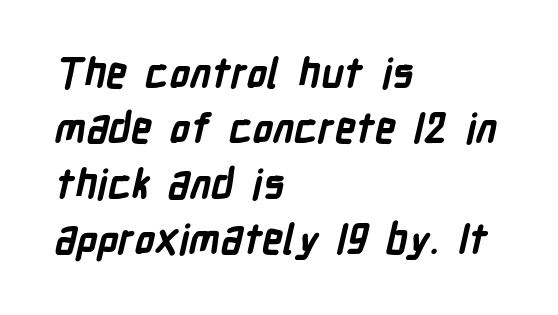
The passage shown is not underscored anywhere. Characters follow at the spacing the type designer built in. The lines sit at an ordinary, default distance from one another. Letterform terminals end flat and unadorned throughout the passage. The passage shown is emphatically bold. The face used here is proportionally spaced, like ordinary book or web type.
